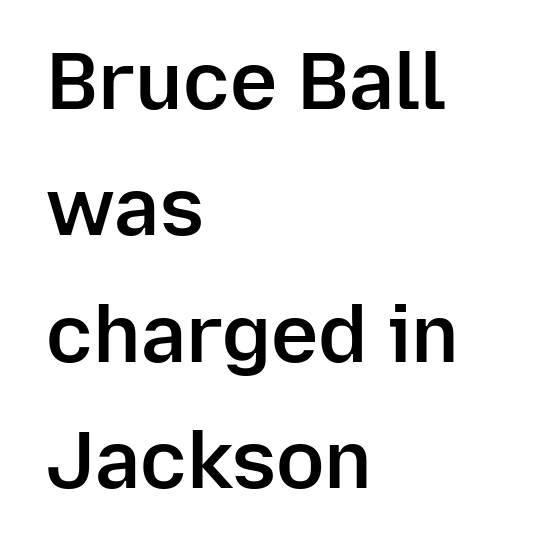
{"serif": "no", "italic": "no", "bold": "semi", "weight": "semibold", "width": "normal", "stroke_contrast": "low", "x_height": "medium", "monospaced": "no", "underline": "no", "align": "left", "line_spacing": "normal", "line_spacing_ratio": 1.58, "letter_spacing": "normal", "letter_spacing_em": 0.0, "glyph_px": 80}
